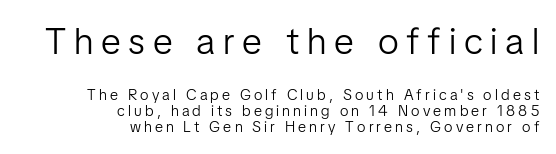
Q: Is the text bold? A: No.
Q: Is the text italic (slanted)? A: No, it is upright.
Q: Is the typeface a serif or a sans-serif typeface? A: Sans-serif.
Q: Is the text underlined? A: No.
Q: How is the paragraph aligned? A: Right-aligned.
Q: Is the spacing between letters normal or unusually wide? A: Unusually wide.
Q: Is the spacing between lines tight, normal or loose? A: Tight.
Q: Which block of text is set in a larger size, the first (top) or the second (bottom)? A: The first (top) one.
Q: Width (condensed, normal, or wide)? A: Normal.
Q: Stroke contrast? A: Low.
Q: x-height? A: Medium.
Q: Monospaced? A: No.
